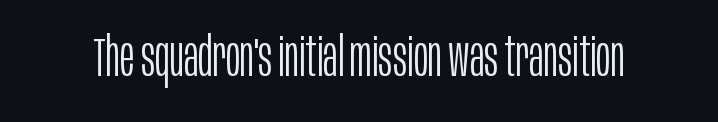
The image shows 55 px light, condensed sans-serif type, upright; set normal letter spacing, not underlined; low stroke contrast and a large x-height.
